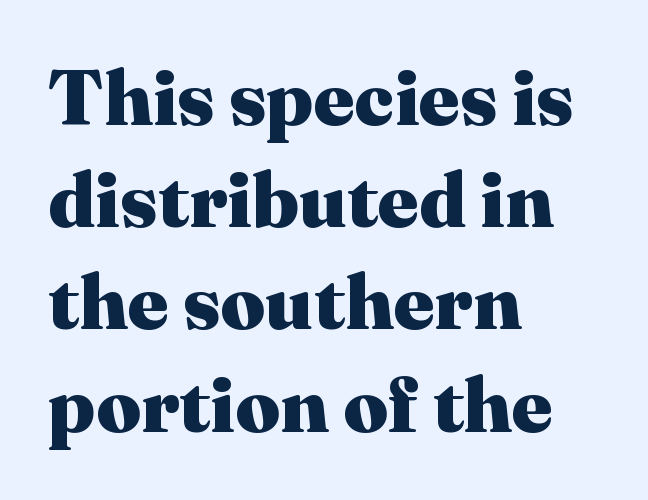
{"serif": "yes", "italic": "no", "bold": "yes", "weight": "heavy", "width": "normal", "stroke_contrast": "medium", "x_height": "medium", "monospaced": "no", "underline": "no", "align": "left", "line_spacing": "normal", "line_spacing_ratio": 1.31, "letter_spacing": "normal", "letter_spacing_em": 0.0, "glyph_px": 78}
